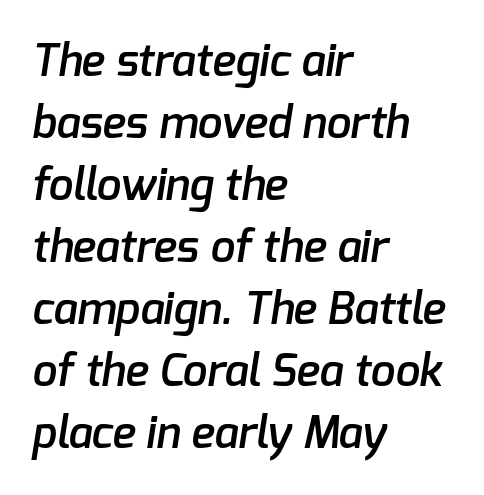
{"serif": "no", "bold": "semi", "weight": "semibold", "width": "normal", "stroke_contrast": "low", "x_height": "medium", "monospaced": "no", "underline": "no", "align": "left", "line_spacing": "normal", "line_spacing_ratio": 1.41, "letter_spacing": "normal", "letter_spacing_em": 0.0, "glyph_px": 44}
